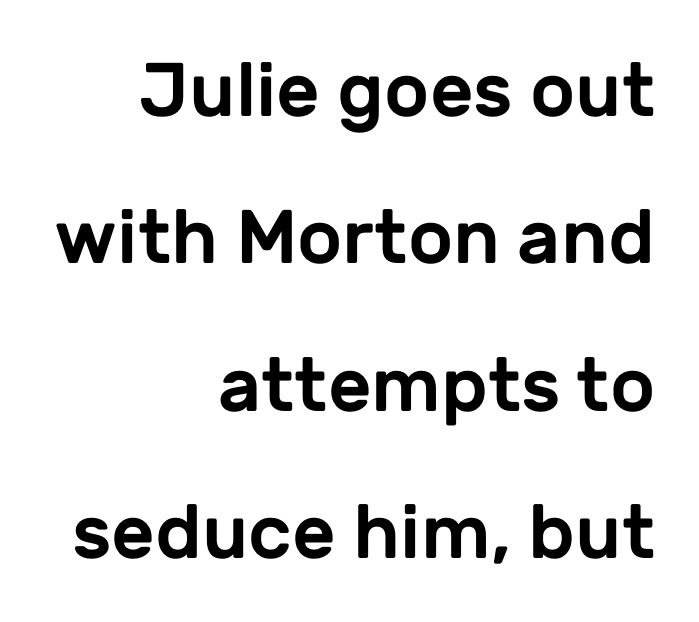
{"serif": "no", "italic": "no", "width": "normal", "stroke_contrast": "low", "x_height": "medium", "monospaced": "no", "underline": "no", "align": "right", "line_spacing": "loose", "line_spacing_ratio": 1.94, "letter_spacing": "normal", "letter_spacing_em": 0.0, "glyph_px": 76}
